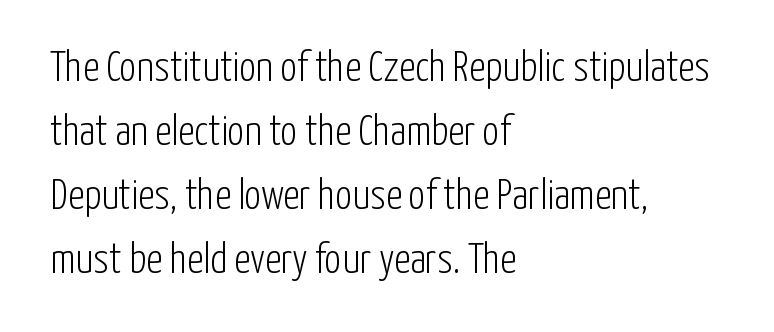
{"serif": "no", "italic": "no", "bold": "no", "weight": "light", "width": "condensed", "stroke_contrast": "low", "x_height": "medium", "monospaced": "no", "underline": "no", "align": "left", "line_spacing": "normal", "line_spacing_ratio": 1.52, "letter_spacing": "normal", "letter_spacing_em": 0.0, "glyph_px": 42}
